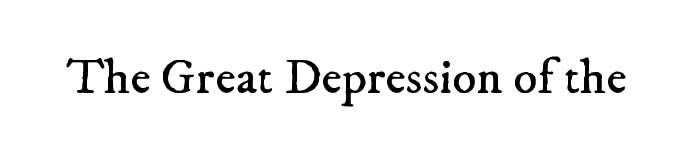
{"serif": "yes", "bold": "no", "weight": "regular", "width": "normal", "stroke_contrast": "low", "x_height": "small", "monospaced": "no", "underline": "no", "letter_spacing": "normal", "letter_spacing_em": 0.0, "glyph_px": 50}
